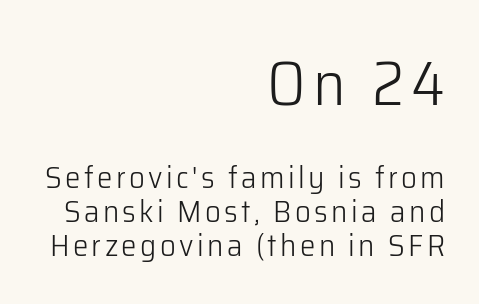
The image shows 62 px light sans-serif type, upright; set right-aligned, tight line spacing (1.1x), not underlined; the first (top) block is 2.0x larger; low stroke contrast and a medium x-height.
